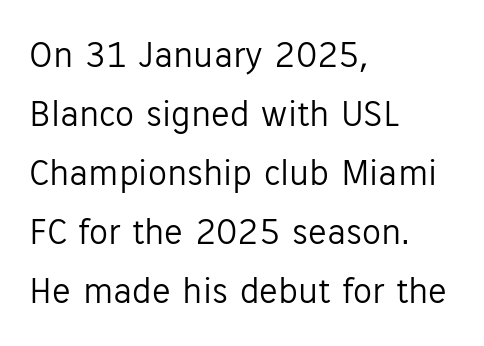
{"serif": "no", "italic": "no", "bold": "no", "weight": "light", "width": "normal", "stroke_contrast": "low", "x_height": "medium", "monospaced": "no", "underline": "no", "align": "left", "line_spacing": "normal", "line_spacing_ratio": 1.55, "letter_spacing": "normal", "letter_spacing_em": 0.0, "glyph_px": 38}
